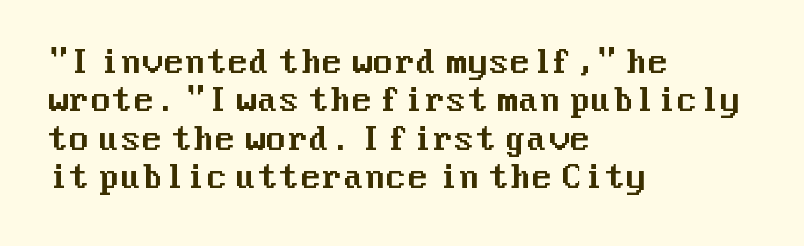
Q: Is the text italic (slanted)? A: No, it is upright.
Q: Is the typeface a serif or a sans-serif typeface? A: Sans-serif.
Q: Is the text underlined? A: No.
Q: How is the paragraph aligned? A: Left-aligned.
Q: Is the spacing between letters normal or unusually wide? A: Normal.
Q: Width (condensed, normal, or wide)? A: Normal.
Q: Stroke contrast? A: Medium.
Q: x-height? A: Medium.
